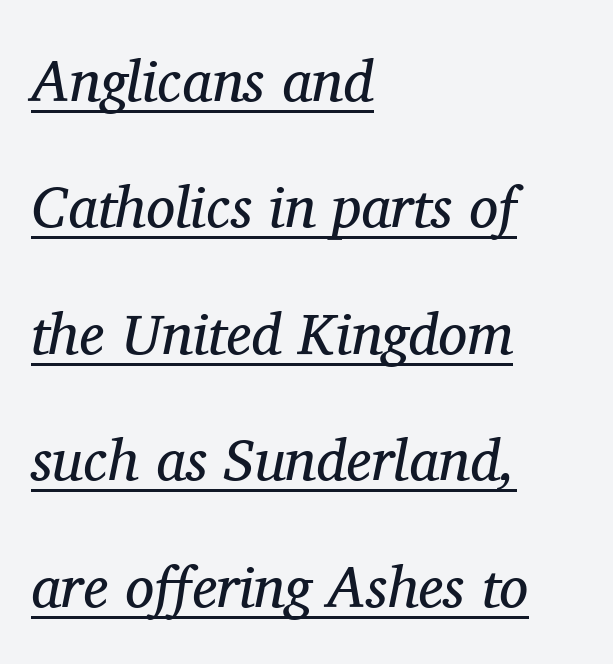
These lines are composed in type with serifs. Short and long lines alike share a common starting point at left. Loosely led — the rows are spread out. This rendering features underlined lettering. This sample has the flowing, uneven cadence of proportional lettering.
